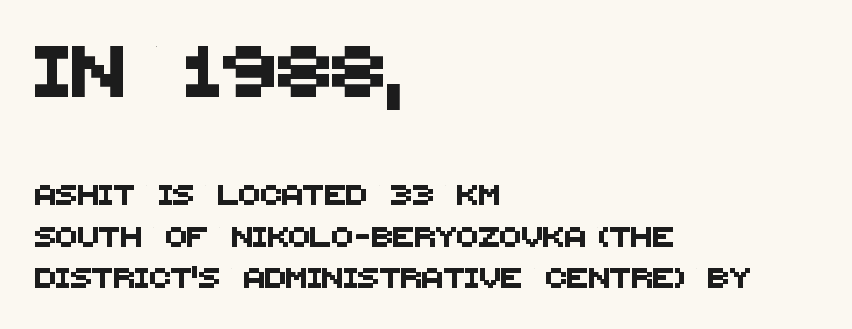
Character widths vary here, with narrow letters taking less room than wide ones. How are the letters spaced? Ordinarily, with no added tracking. Large over small — that's the arrangement of the two blocks here. The glyphs are unaccompanied by any horizontal stroke below them. A student would call this left alignment; a typographer would say flush left, rag right.
